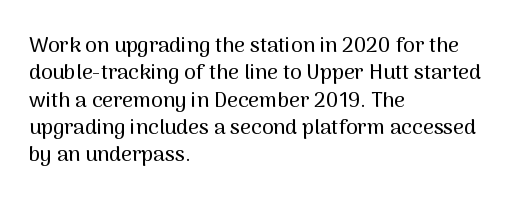
Q: Is the text italic (slanted)? A: No, it is upright.
Q: Is the text underlined? A: No.
Q: How is the paragraph aligned? A: Left-aligned.
Q: Is the spacing between letters normal or unusually wide? A: Normal.
Q: Is the spacing between lines tight, normal or loose? A: Normal.
